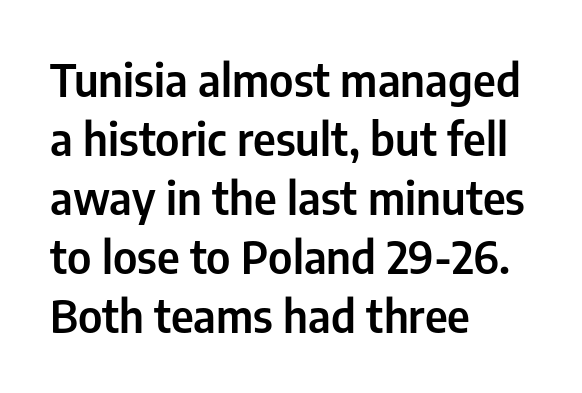
The characters display no serif detailing; their extremities are plain. The type sits square on the baseline with zero lean. Is this a fixed-width face? No — the glyphs have proportional, varying widths. Students, observe: this is what conventionally led text looks like. These lines are set flush left with a ragged right edge. Underline: absent.
